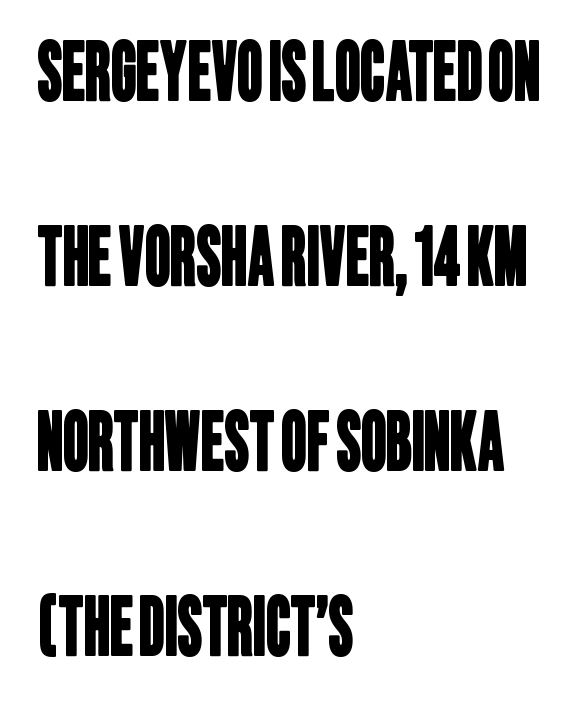
The image shows 79 px condensed sans-serif type; set left-aligned, loose line spacing (2.34x), normal letter spacing, not underlined; low stroke contrast and a large x-height.
